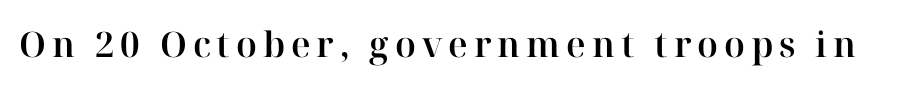
Q: Is the text italic (slanted)? A: No, it is upright.
Q: Is the typeface a serif or a sans-serif typeface? A: Serif.
Q: Is the text underlined? A: No.
Q: Width (condensed, normal, or wide)? A: Normal.
Q: Stroke contrast? A: High.
Q: x-height? A: Medium.
Q: Monospaced? A: No.
